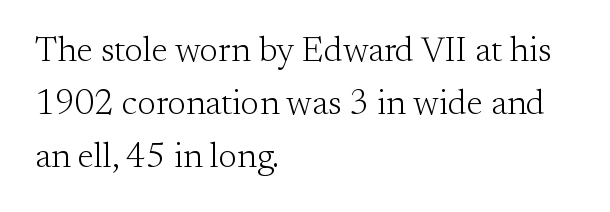
A typesetter would call this zero additional tracking. If you drew a ruler down the left edge, every line would touch it. Regarding serifs, this sample has them. Stems and bowls with no extra thickness — not bold.
